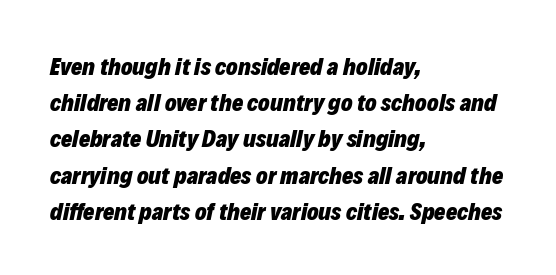
{"italic": "yes", "lean": "right", "slant_degrees": 12, "bold": "yes", "underline": "no", "align": "left", "line_spacing": "normal", "line_spacing_ratio": 1.51, "letter_spacing": "normal", "letter_spacing_em": 0.0, "glyph_px": 24}
